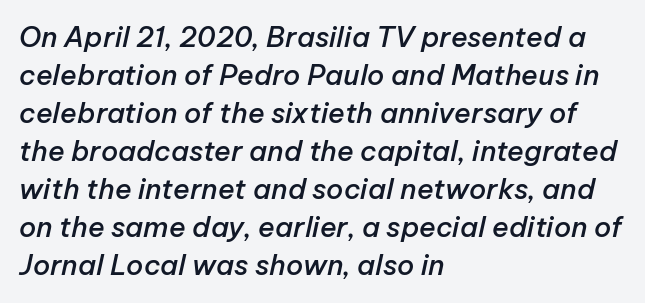
The image shows 28 px semibold type, italic (leaning right); set left-aligned, normal line spacing (1.36x), normal letter spacing, not underlined; low stroke contrast and a medium x-height.
